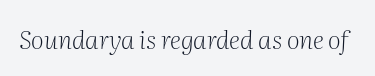
In terms of posture, this sample is oblique. Heft: none added — not bold. How are the letters spaced? Ordinarily, with no added tracking. Only glyphs here, with clear space below each row.
